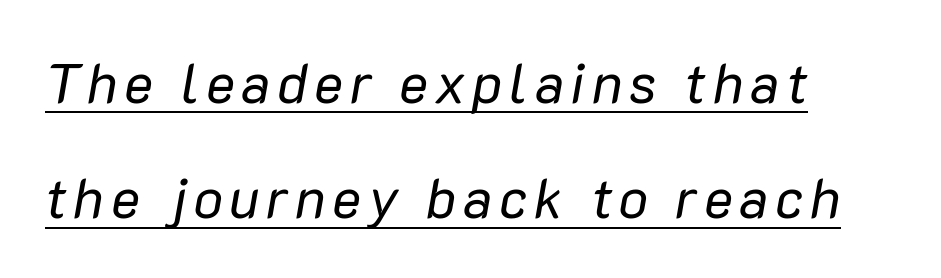
{"italic": "yes", "lean": "right", "slant_degrees": 10, "bold": "no", "weight": "regular", "width": "normal", "stroke_contrast": "low", "x_height": "medium", "monospaced": "no", "underline": "yes", "align": "left", "line_spacing": "loose", "line_spacing_ratio": 2.1, "glyph_px": 55}
